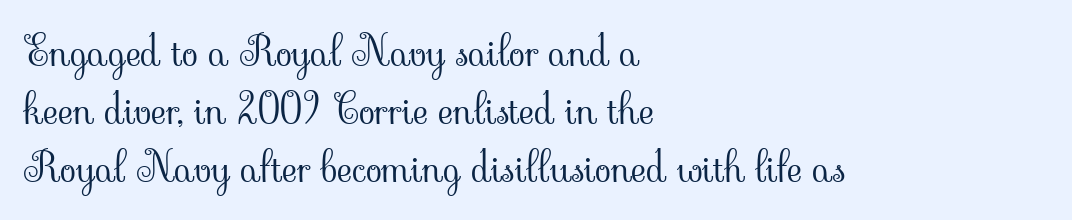
Q: Is the text bold? A: No.
Q: Is the text italic (slanted)? A: No, it is upright.
Q: Is the typeface a serif or a sans-serif typeface? A: Serif.
Q: Is the text underlined? A: No.
Q: How is the paragraph aligned? A: Left-aligned.
Q: Is the spacing between letters normal or unusually wide? A: Normal.
Q: Is the spacing between lines tight, normal or loose? A: Normal.
Q: Width (condensed, normal, or wide)? A: Normal.
Q: Stroke contrast? A: Low.
Q: x-height? A: Small.
Q: Monospaced? A: No.
